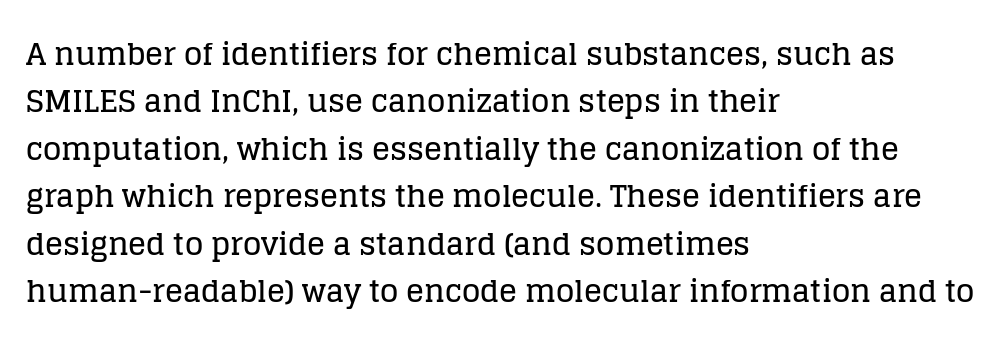
{"serif": "yes", "italic": "no", "width": "normal", "stroke_contrast": "low", "x_height": "large", "monospaced": "no", "underline": "no", "align": "left", "line_spacing": "normal", "line_spacing_ratio": 1.58, "letter_spacing": "normal", "letter_spacing_em": 0.0, "glyph_px": 30}
